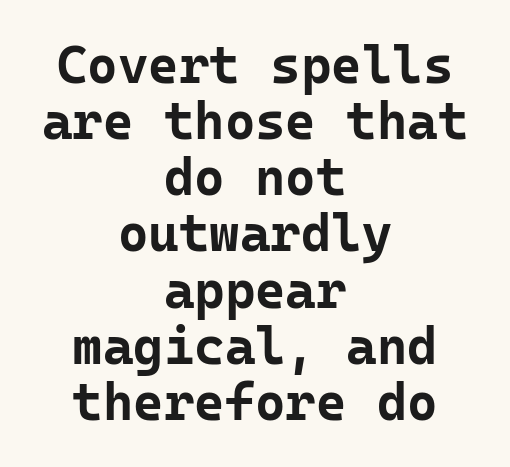
The image shows 52 px bold sans-serif type, upright, monospaced; set centered, tight line spacing (1.08x), normal letter spacing, not underlined; low stroke contrast and a medium x-height.
